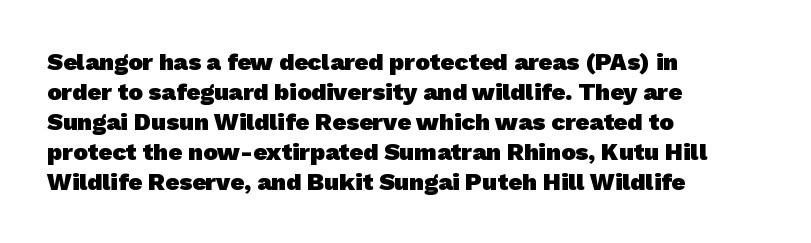
{"bold": "yes", "underline": "no", "align": "left", "line_spacing": "normal", "line_spacing_ratio": 1.25, "letter_spacing": "normal", "letter_spacing_em": 0.0, "glyph_px": 24}
